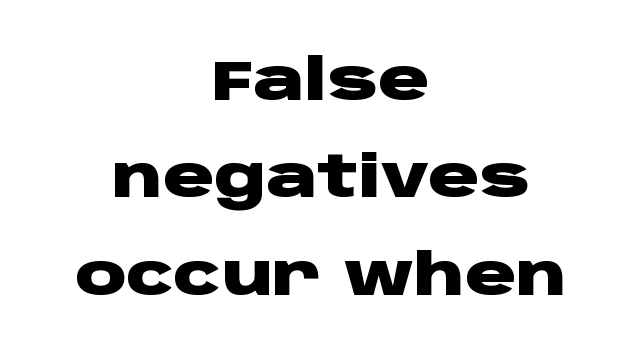
{"serif": "no", "italic": "no", "bold": "yes", "weight": "heavy", "width": "wide", "stroke_contrast": "low", "x_height": "large", "monospaced": "no", "underline": "no", "align": "center", "line_spacing_ratio": 1.71, "letter_spacing": "normal", "letter_spacing_em": 0.0, "glyph_px": 57}
